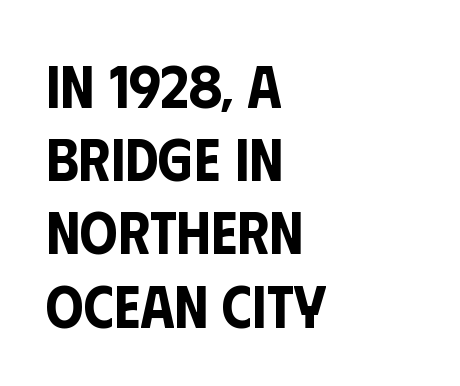
Q: Is the text italic (slanted)? A: No, it is upright.
Q: Is the typeface a serif or a sans-serif typeface? A: Sans-serif.
Q: Is the text underlined? A: No.
Q: How is the paragraph aligned? A: Left-aligned.
Q: Is the spacing between letters normal or unusually wide? A: Normal.
Q: Width (condensed, normal, or wide)? A: Condensed.
Q: Stroke contrast? A: Low.
Q: x-height? A: Large.
Q: Monospaced? A: No.
